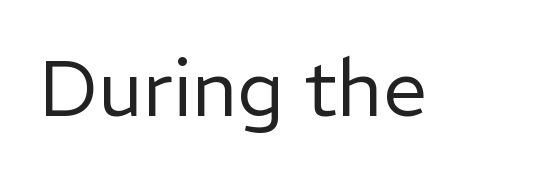
The image shows 78 px regular-weight sans-serif type, upright; set normal letter spacing, not underlined; low stroke contrast and a medium x-height.
